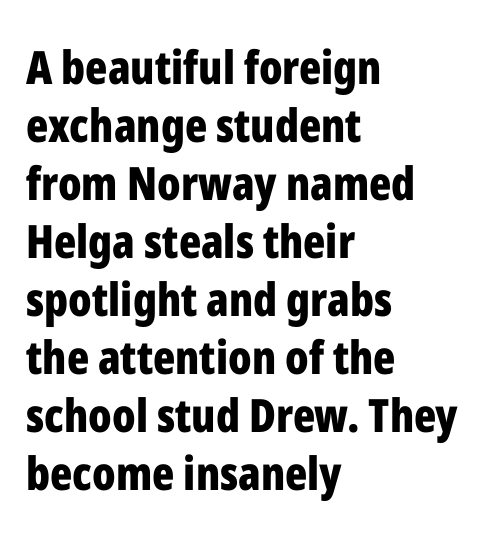
Q: Is the text bold? A: Yes.
Q: Is the text italic (slanted)? A: No, it is upright.
Q: Is the typeface a serif or a sans-serif typeface? A: Sans-serif.
Q: Is the text underlined? A: No.
Q: How is the paragraph aligned? A: Left-aligned.
Q: Is the spacing between letters normal or unusually wide? A: Normal.
Q: Is the spacing between lines tight, normal or loose? A: Normal.
Q: Width (condensed, normal, or wide)? A: Condensed.
Q: Stroke contrast? A: Low.
Q: x-height? A: Medium.
Q: Monospaced? A: No.
